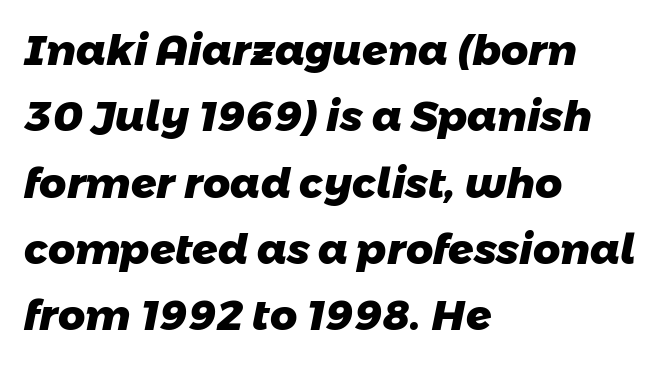
Which margin do the lines hug? The left one — the right edge is uneven. Each new line begins a customary step beneath the previous one. Serif or sans? Sans — the stroke terminals are bare. Words float on clear page, feet unadorned. Emphasis by weight is at full strength: bold. Character widths vary here, with narrow letters taking less room than wide ones.
